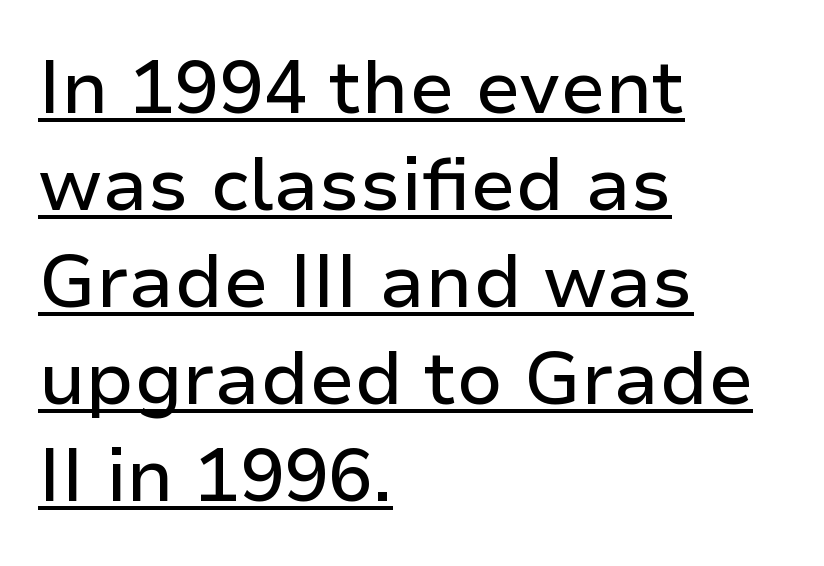
The image shows 74 px sans-serif type, upright; set left-aligned, normal line spacing (1.31x), normal letter spacing, underlined; low stroke contrast and a medium x-height.
